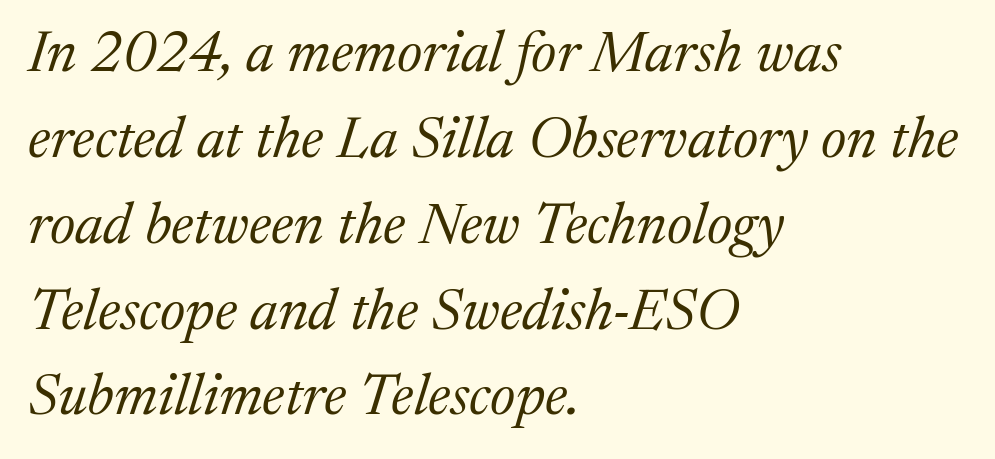
The image shows 58 px regular-weight serif type, italic (leaning right); set left-aligned, normal line spacing (1.48x), normal letter spacing, not underlined; medium stroke contrast and a medium x-height.
